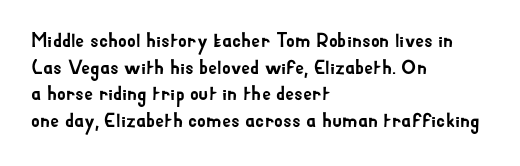
Q: Is the text italic (slanted)? A: No, it is upright.
Q: Is the text underlined? A: No.
Q: How is the paragraph aligned? A: Left-aligned.
Q: Is the spacing between letters normal or unusually wide? A: Normal.
Q: Is the spacing between lines tight, normal or loose? A: Normal.
